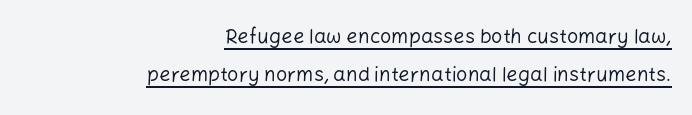
The image shows 20 px text type, upright; set right-aligned, loose line spacing (1.92x), normal letter spacing, underlined.
